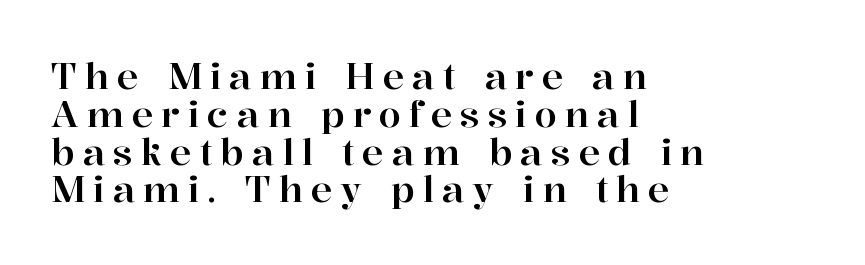
{"serif": "yes", "italic": "no", "width": "normal", "stroke_contrast": "high", "x_height": "medium", "monospaced": "no", "underline": "no", "align": "left", "line_spacing": "tight", "line_spacing_ratio": 1.05, "letter_spacing": "wide", "letter_spacing_em": 0.22, "glyph_px": 36}
